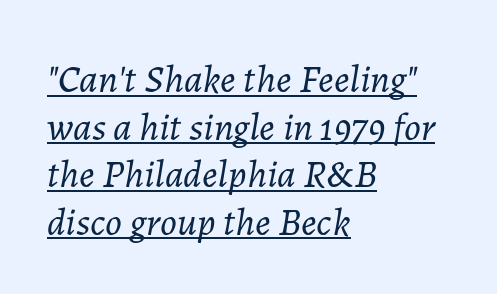
Q: Is the text bold? A: No.
Q: Is the text italic (slanted)? A: Yes, it leans right by about 7 degrees.
Q: Is the text underlined? A: Yes.
Q: How is the paragraph aligned? A: Left-aligned.
Q: Is the spacing between letters normal or unusually wide? A: Normal.
Q: Width (condensed, normal, or wide)? A: Normal.
Q: Stroke contrast? A: Low.
Q: x-height? A: Medium.
Q: Monospaced? A: No.
